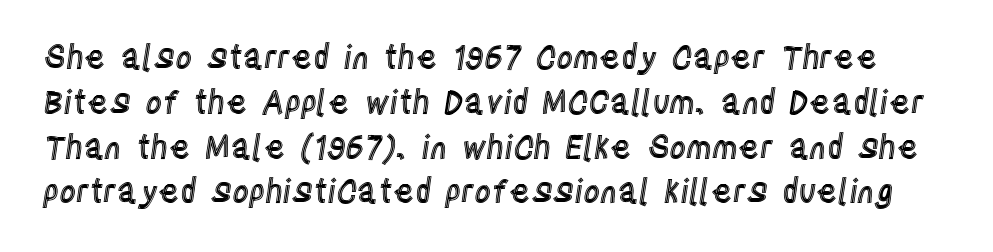
Descenders hang freely into open space. Is there much room between lines? A standard amount, neither cramped nor airy. The face used here is proportionally spaced, like ordinary book or web type.
